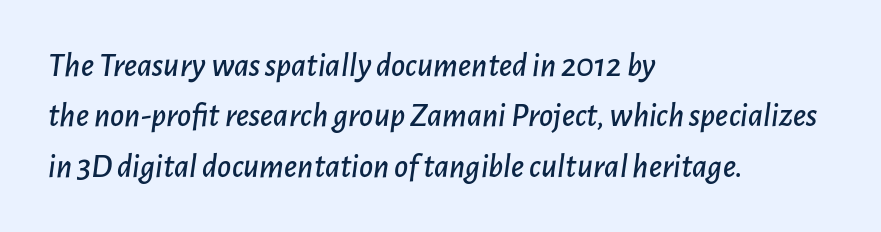
Varying glyph widths throughout — classic text-font behaviour. In terms of leading, this rendering sits right in the middle. Is the type slanted? Yes — the strokes lean at a clear angle. Check under the words: just untouched page.
